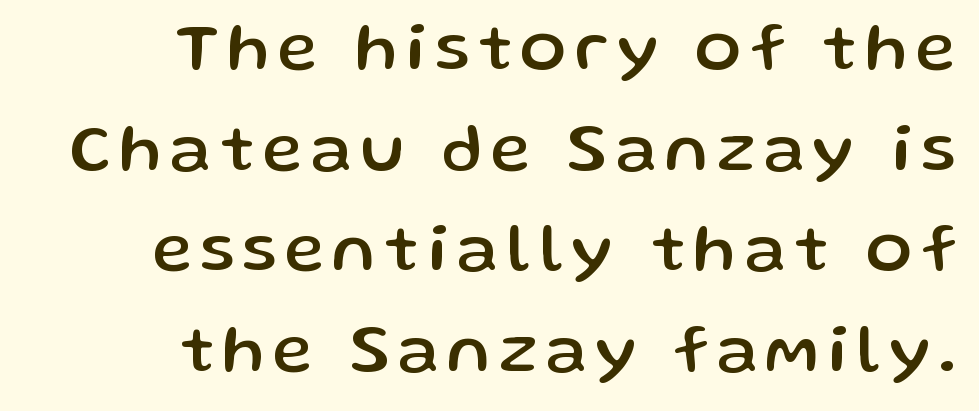
The image shows 68 px sans-serif type, upright; set right-aligned, normal line spacing (1.48x), not underlined; low stroke contrast and a medium x-height.
